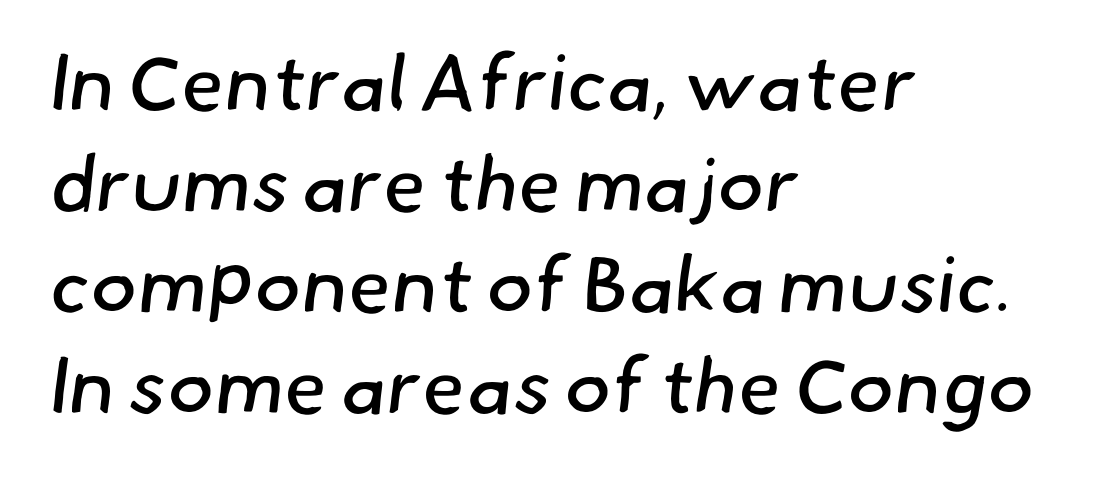
The characters display no serif detailing; their extremities are plain. Any mark beneath the type? The region is blank. The letters sit at their default tracking, neither squeezed nor spread. Note the varied advance widths — an 'i' is clearly narrower than an 'm'.
